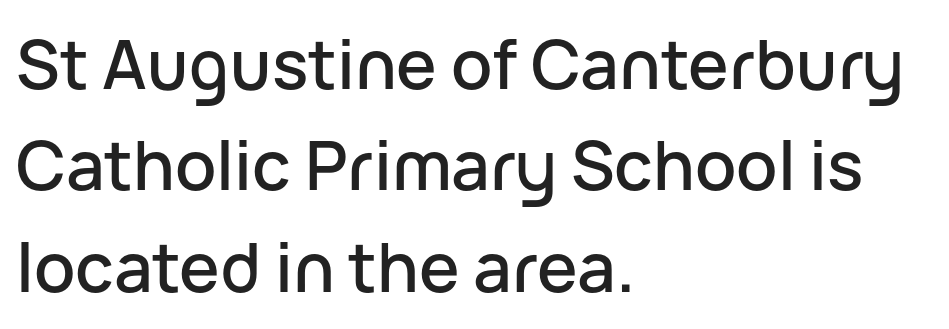
The image shows 68 px sans-serif type, upright; set left-aligned, normal line spacing (1.49x), normal letter spacing, not underlined; low stroke contrast and a medium x-height.
